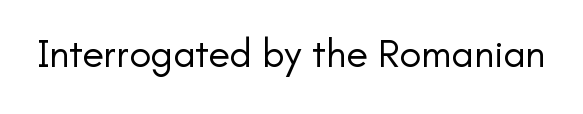
The image shows 40 px regular-weight sans-serif type, upright; set normal letter spacing, not underlined; low stroke contrast and a small x-height.
